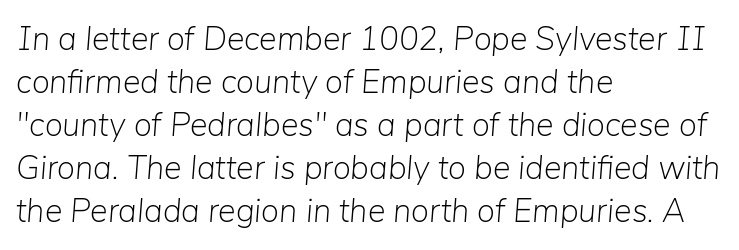
Q: Is the text bold? A: No.
Q: Is the text italic (slanted)? A: Yes, it leans right by about 5 degrees.
Q: Is the text underlined? A: No.
Q: How is the paragraph aligned? A: Left-aligned.
Q: Is the spacing between letters normal or unusually wide? A: Normal.
Q: Is the spacing between lines tight, normal or loose? A: Normal.
Q: Width (condensed, normal, or wide)? A: Normal.
Q: Stroke contrast? A: Low.
Q: x-height? A: Medium.
Q: Monospaced? A: No.
